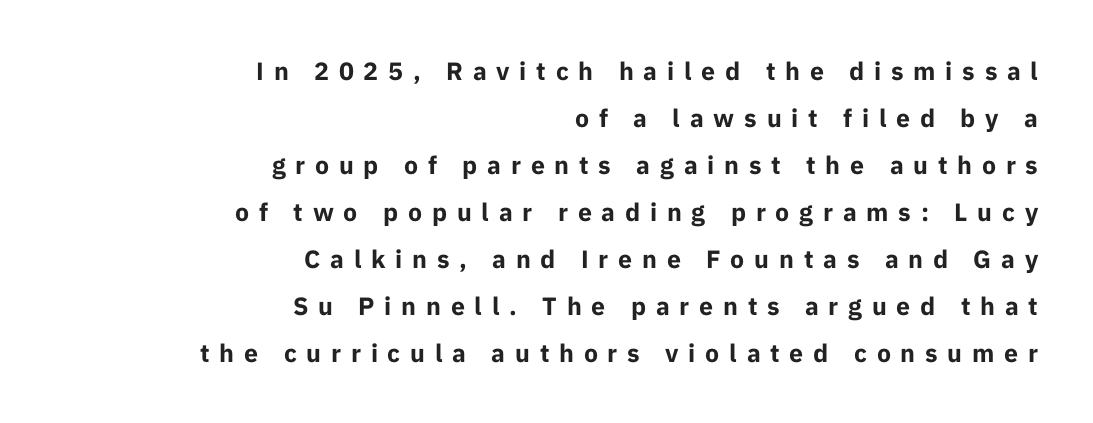
The image shows 25 px bold type, upright; set right-aligned, line spacing 1.88x, unusually wide letter spacing (+0.39 em), not underlined.
